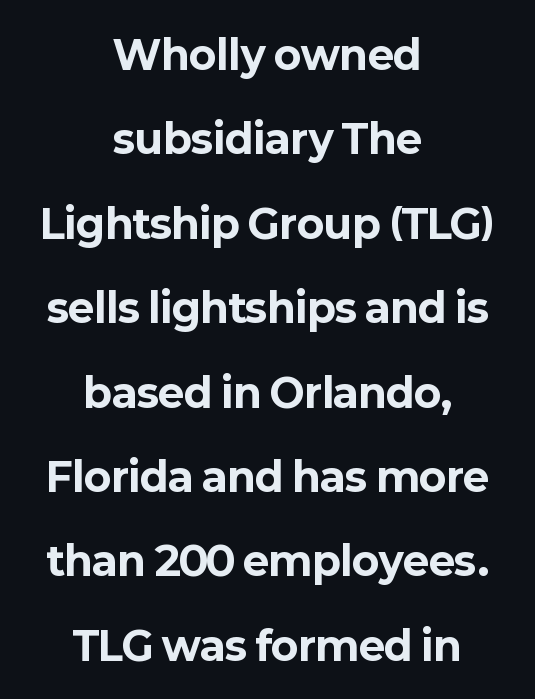
Unlike a traditional serif, this face leaves its strokes unadorned. The line texture is even and compact thanks to regular tracking. Nope, not italic — everything's standing straight. In CSS terms this would be text-align: center.
